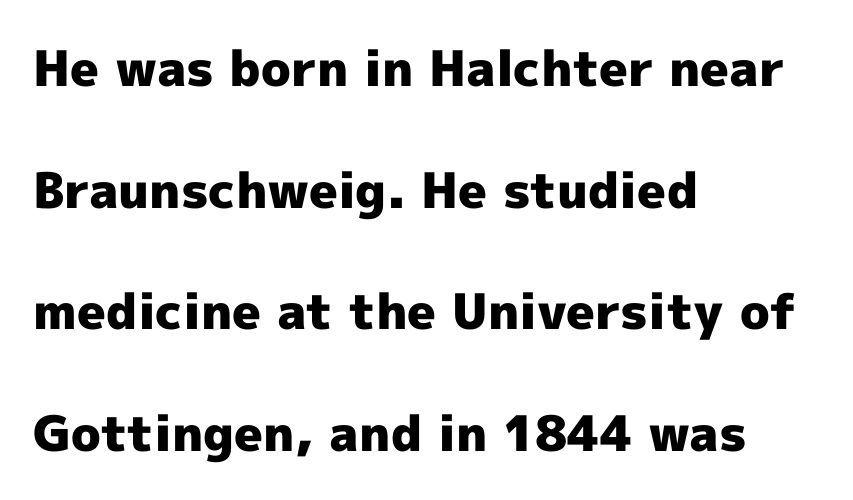
Honestly, the rows look like they've been pulled way apart. The passage shown has conventional tracking throughout. Is the type bold? Yes — the strokes are clearly thick and heavy. This sample has the flowing, uneven cadence of proportional lettering. Serifs: no, the terminals of the letterforms are clean.
